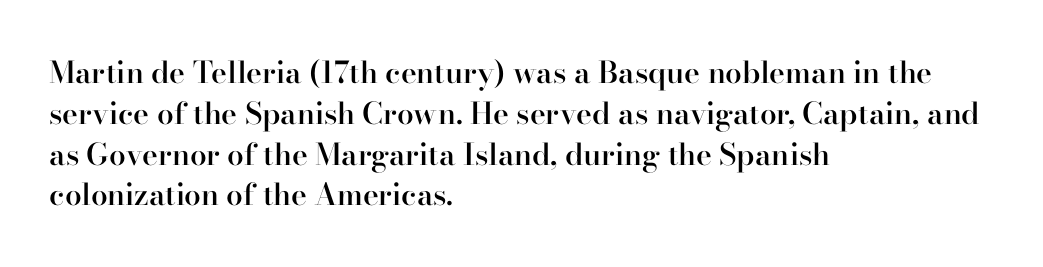
{"serif": "yes", "italic": "no", "bold": "semi", "weight": "semibold", "width": "normal", "stroke_contrast": "high", "x_height": "small", "monospaced": "no", "underline": "no", "align": "left", "line_spacing": "normal", "line_spacing_ratio": 1.36, "letter_spacing": "normal", "letter_spacing_em": 0.0, "glyph_px": 30}
